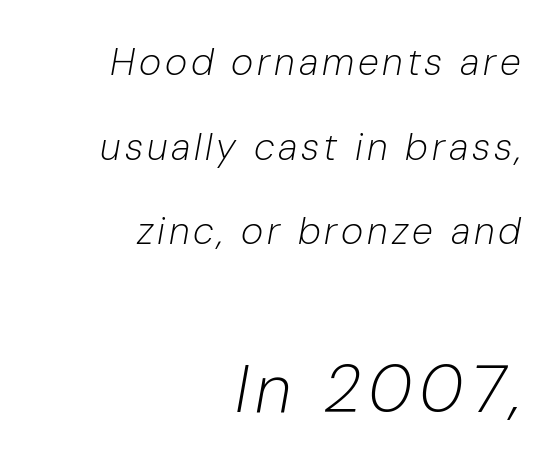
Q: Is the text bold? A: No.
Q: Is the text italic (slanted)? A: Yes, it leans right by about 10 degrees.
Q: Is the text underlined? A: No.
Q: How is the paragraph aligned? A: Right-aligned.
Q: Is the spacing between lines tight, normal or loose? A: Loose.
Q: Which block of text is set in a larger size, the first (top) or the second (bottom)? A: The second (bottom) one.
Q: Width (condensed, normal, or wide)? A: Normal.
Q: Stroke contrast? A: Low.
Q: x-height? A: Medium.
Q: Monospaced? A: No.
